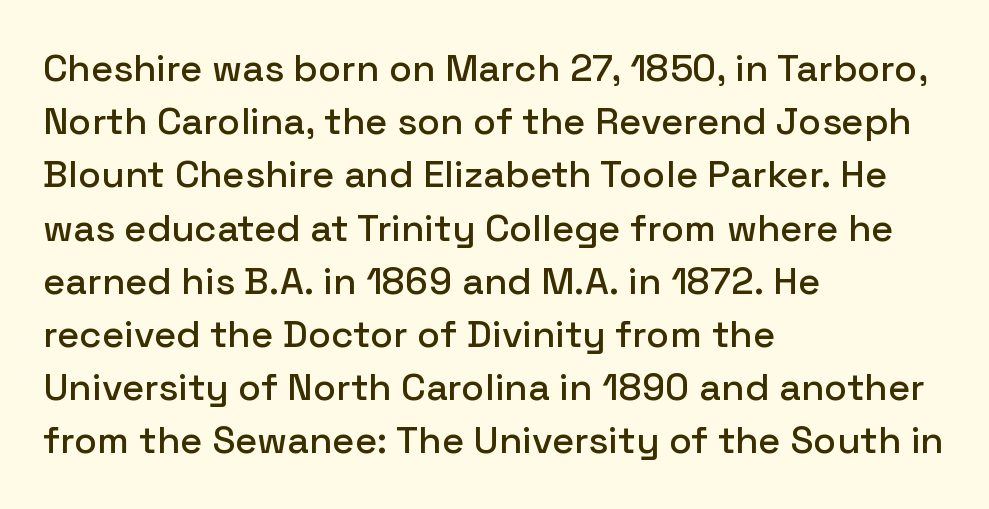
The image shows 38 px sans-serif type, upright; set left-aligned, normal line spacing (1.4x), normal letter spacing, not underlined; low stroke contrast and a medium x-height.
